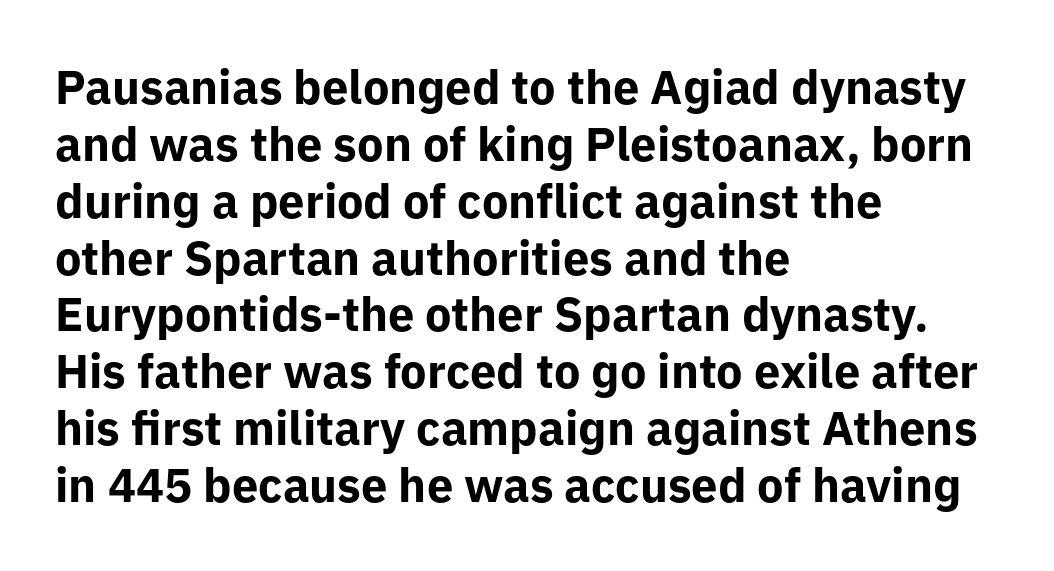
The image shows 47 px bold sans-serif type, upright; set left-aligned, line spacing 1.21x, normal letter spacing, not underlined; low stroke contrast and a medium x-height.
